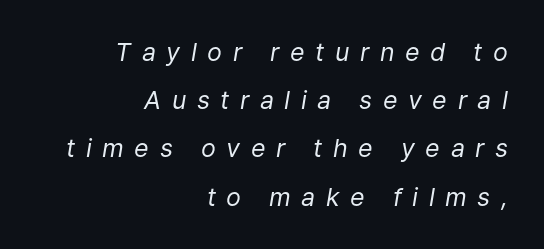
The image shows 25 px text type, italic (leaning right); set right-aligned, loose line spacing (1.93x), unusually wide letter spacing (+0.42 em), not underlined.
